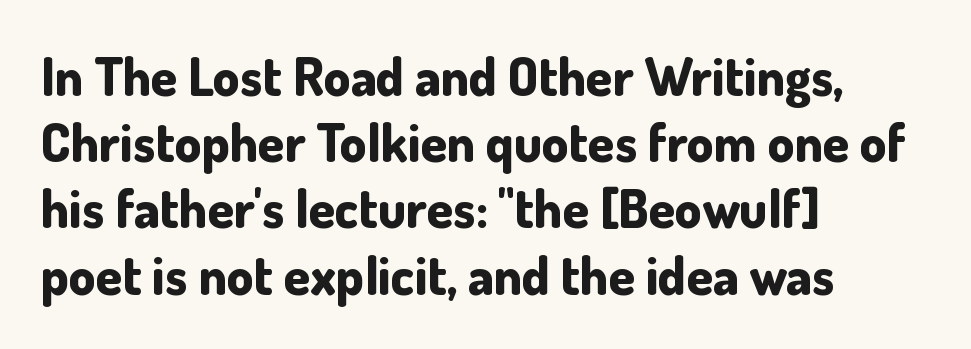
The image shows 53 px bold sans-serif type, upright; set left-aligned, normal line spacing (1.25x), normal letter spacing, not underlined; low stroke contrast and a small x-height.
